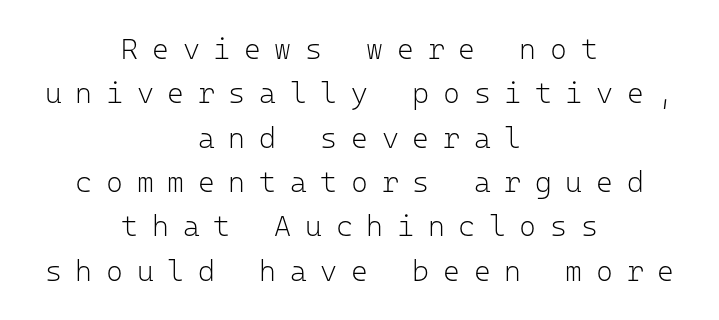
The image shows 29 px light sans-serif type, upright, monospaced; set centered, normal line spacing (1.53x), unusually wide letter spacing (+0.47 em), not underlined; low stroke contrast and a medium x-height.
